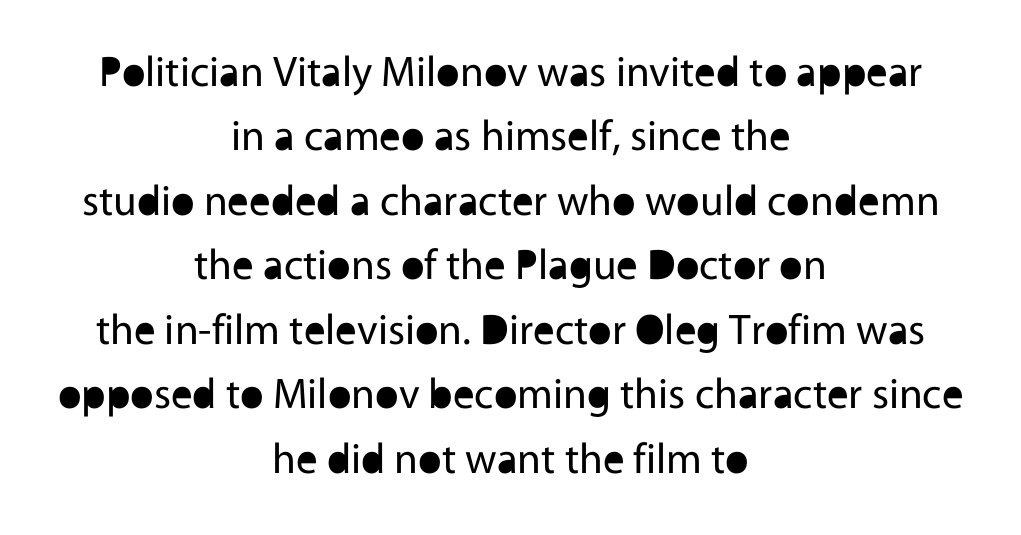
{"serif": "no", "italic": "no", "bold": "no", "weight": "regular", "width": "normal", "x_height": "medium", "monospaced": "no", "underline": "no", "align": "center", "line_spacing": "normal", "line_spacing_ratio": 1.5, "letter_spacing": "normal", "letter_spacing_em": 0.0, "glyph_px": 43}
